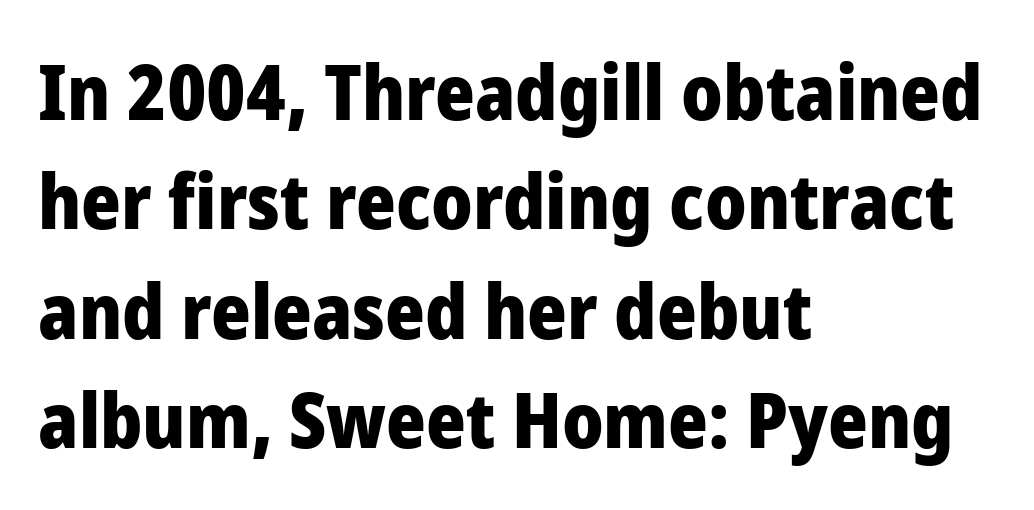
This sample has the flowing, uneven cadence of proportional lettering. Typographically, this falls in the sans-serif category. No word sits above an underline. Tracking value appears to be zero — textbook default spacing. The typesetter chose a ragged-right arrangement here. Posture: upright roman.
